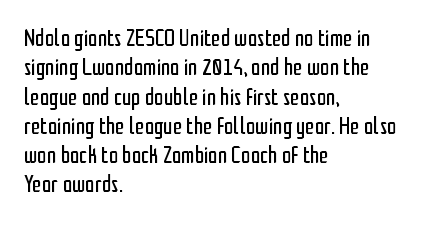
Notice how the stems are strictly vertical — no italics here. Standard letterfit; no display-style spreading of the glyphs. The space beneath each line is pristine and unruled. Counters stay open thanks to moderate or lighter strokes. A classic flush-left, rag-right setting is used for this passage.
